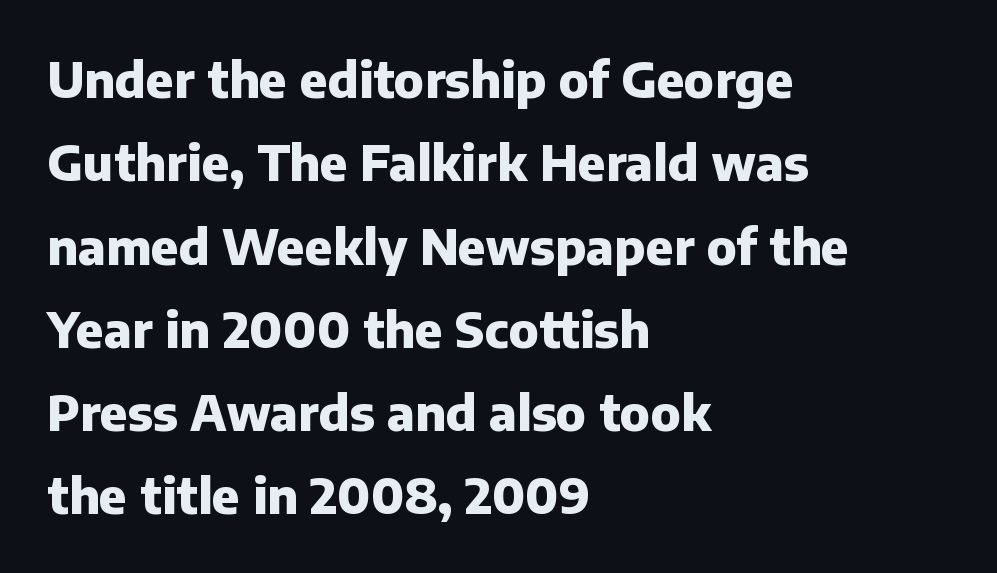
{"serif": "no", "italic": "no", "bold": "yes", "weight": "heavy", "width": "normal", "stroke_contrast": "low", "x_height": "medium", "monospaced": "no", "underline": "no", "align": "left", "line_spacing": "normal", "line_spacing_ratio": 1.7, "letter_spacing": "normal", "letter_spacing_em": 0.0, "glyph_px": 49}
